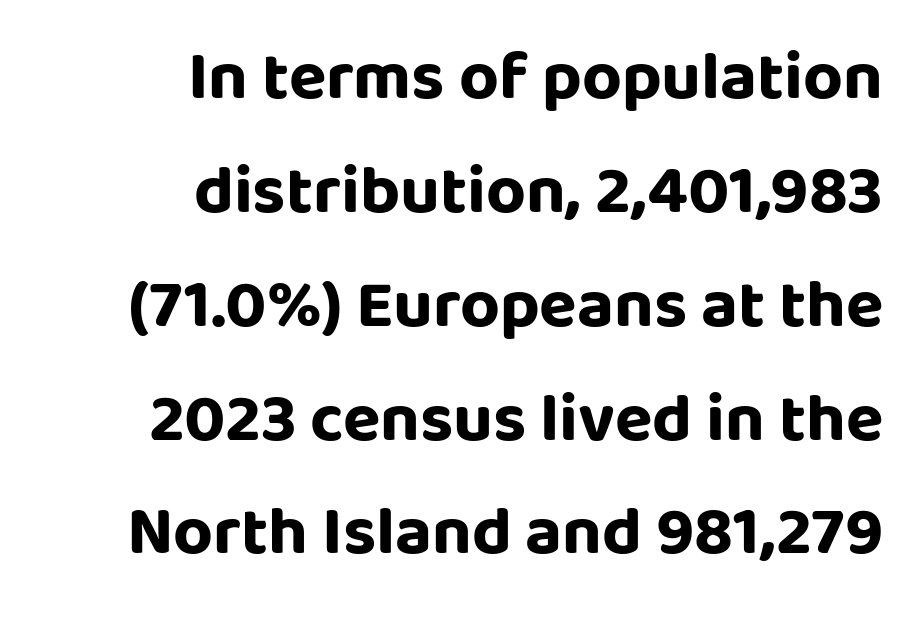
Nothing sits at the stroke ends, so this counts as sans-serif. Rule under the text: the space is simply empty. This sample has the flowing, uneven cadence of proportional lettering. No italicization has been applied; the sample stays upright. Students, note that the glyphs here touch the page at normal intervals. Which margin do the lines hug? The right one — the left edge is uneven.
